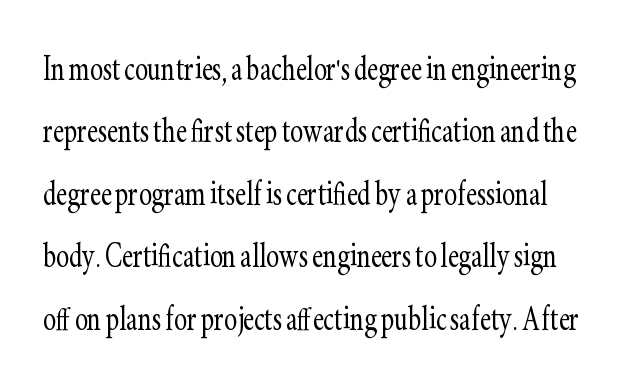
The image shows 39 px light, condensed serif type, upright; set normal line spacing (1.6x), normal letter spacing, not underlined; low stroke contrast and a small x-height.
